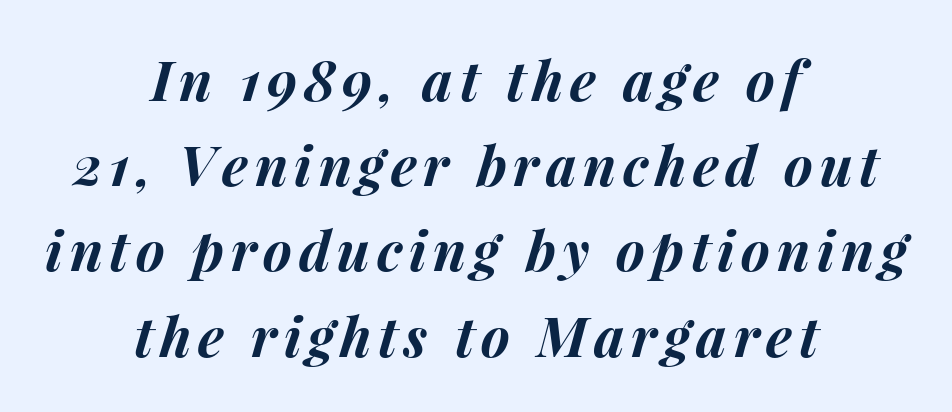
Is the block centered? Yes — each line is placed symmetrically about the middle. Summary of vertical rhythm: regular, with standard interline spacing. Compared with an ordinary text face, these strokes are far heavier — a full bold. Anything drawn beneath the words? Only blank space. The face used here is proportionally spaced, like ordinary book or web type. Slant detected: the letters are inclined.
